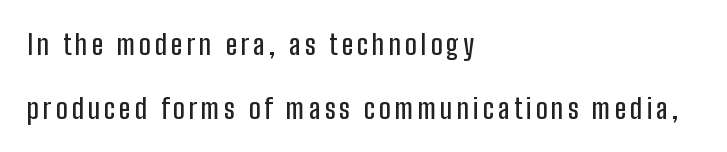
The lines are spread far apart with generous leading. The paragraph shown leans on its left margin. Nope, not italic — everything's standing straight. The rendering uses natural spacing where letterforms have individual widths. Examine the stroke ends and you'll find no serifs.
